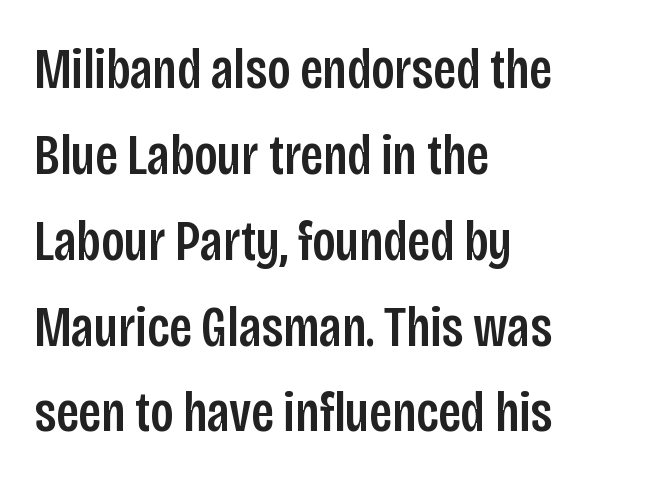
The image shows 58 px condensed sans-serif type, upright; set left-aligned, normal line spacing (1.48x), normal letter spacing, not underlined; low stroke contrast and a large x-height.
